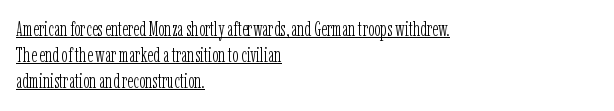
These lines are set flush left with a ragged right edge. Check the space under the baseline: a stroke is drawn there. The typography opts for an upright posture over an oblique one. Unbolded letterforms with no extra heft. In terms of letterspacing, this is plain default setting.
